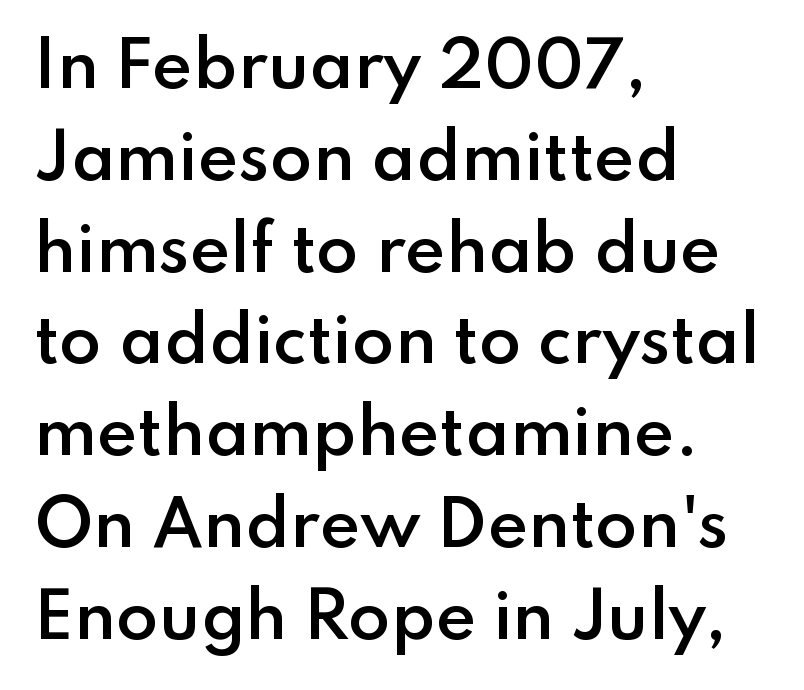
{"serif": "no", "italic": "no", "bold": "semi", "weight": "semibold", "width": "normal", "stroke_contrast": "low", "x_height": "small", "monospaced": "no", "underline": "no", "align": "left", "line_spacing": "normal", "line_spacing_ratio": 1.48, "letter_spacing": "normal", "letter_spacing_em": 0.0, "glyph_px": 62}
